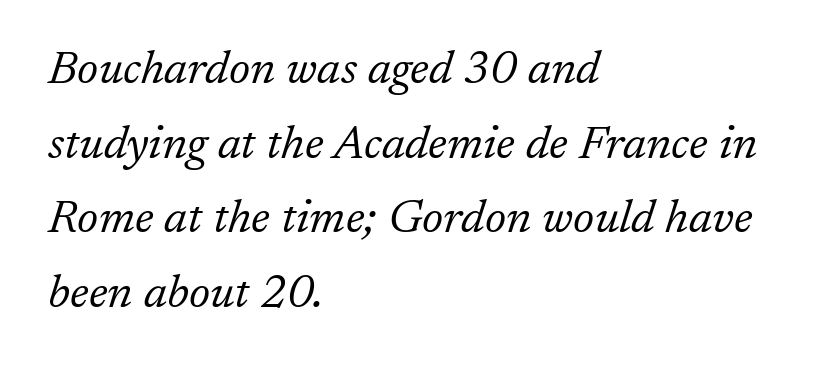
The image shows 47 px light serif type, italic (leaning right); set left-aligned, normal line spacing (1.59x), normal letter spacing, not underlined; low stroke contrast and a medium x-height.
